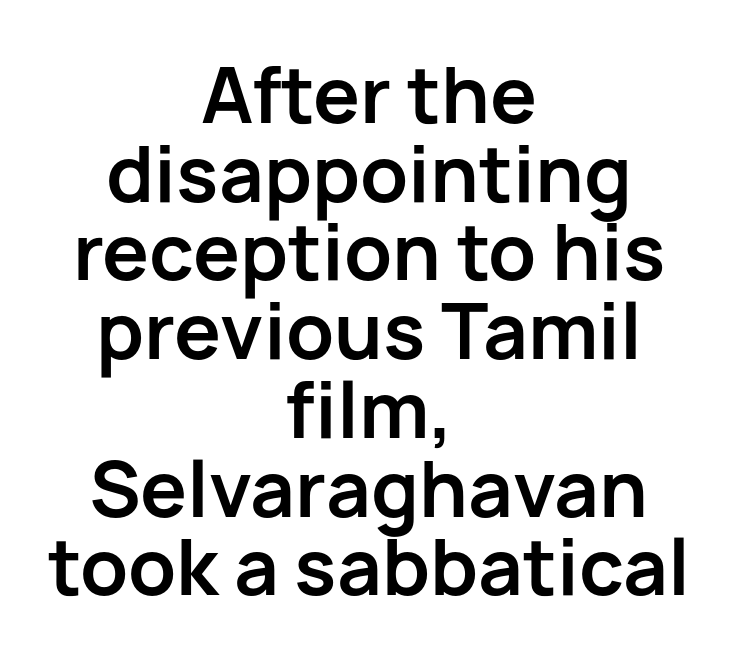
Horizontal bands of white between lines are thin slivers. How heavy is the stroke? Heavy — this is a bold. The foot of each line stays bare and open. Standard letterfit; no display-style spreading of the glyphs. Both edges are ragged and mirror each other, which tells us the setting is centered.
